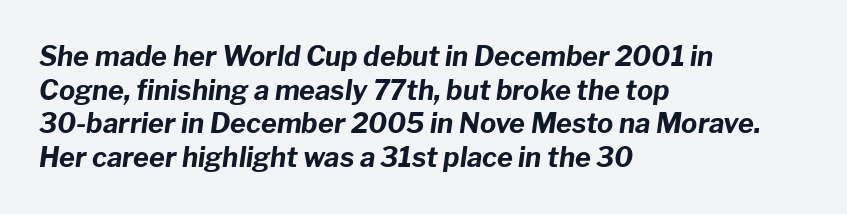
The image shows 27 px bold type, italic (leaning right); set left-aligned, normal line spacing (1.25x), normal letter spacing, not underlined.
